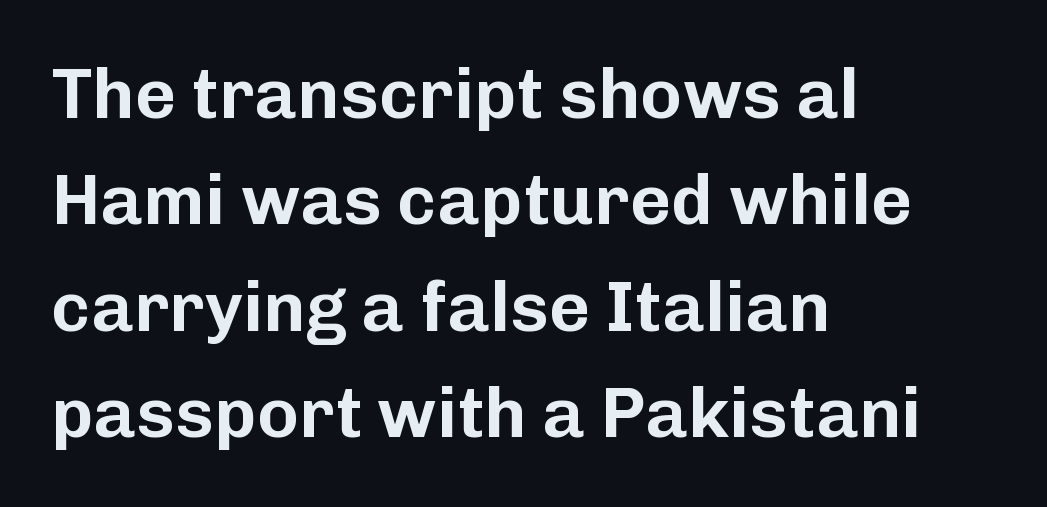
Does extra space separate the letters? No, they use regular spacing. The rendering uses natural spacing where letterforms have individual widths. Left-aligned paragraph, ragged on the right. Ascenders rise straight up at ninety degrees.
